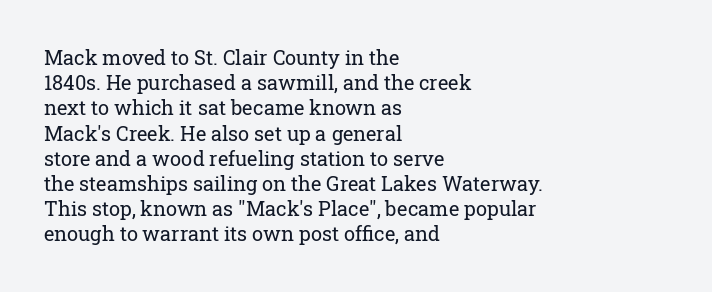
{"italic": "no", "bold": "no", "underline": "no", "align": "left", "line_spacing": "normal", "line_spacing_ratio": 1.26, "letter_spacing": "normal", "letter_spacing_em": 0.0, "glyph_px": 20}
